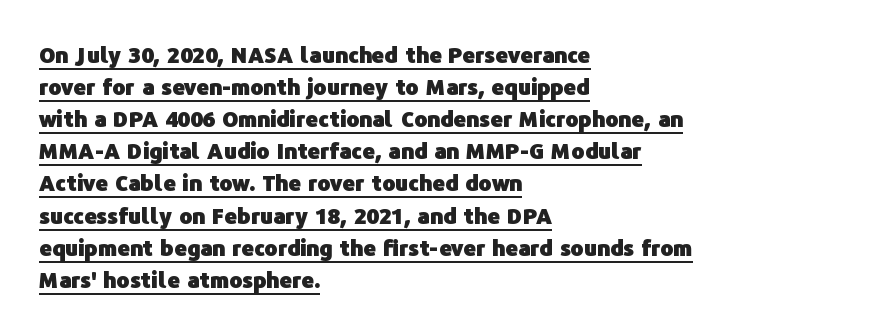
{"italic": "no", "bold": "yes", "underline": "yes", "align": "left", "line_spacing": "normal", "line_spacing_ratio": 1.46, "letter_spacing": "normal", "letter_spacing_em": 0.0, "glyph_px": 22}
